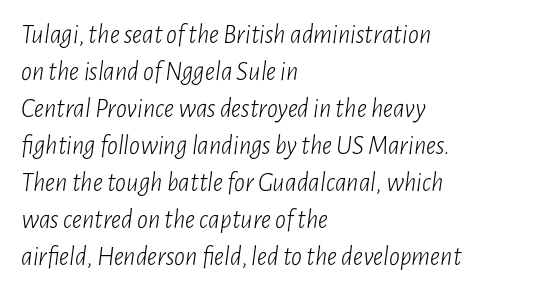
Stem width sits at or under what a default text font uses. Beneath every word, the page is bare. The passage shown stacks its lines at a standard gap. Slant detected: the letters are inclined. Layout note: lines flush left. Look at the tracking — it's just the regular setting, nothing added.
